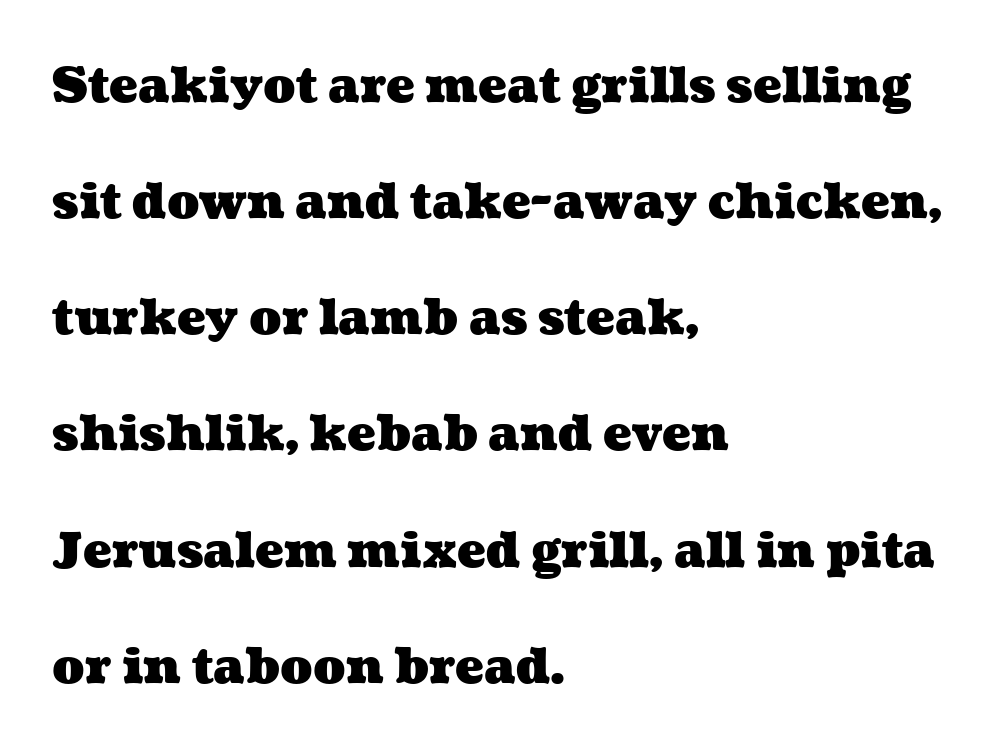
Q: Is the text bold? A: Yes.
Q: Is the text underlined? A: No.
Q: How is the paragraph aligned? A: Left-aligned.
Q: Is the spacing between letters normal or unusually wide? A: Normal.
Q: Is the spacing between lines tight, normal or loose? A: Loose.
Q: Width (condensed, normal, or wide)? A: Wide.
Q: Stroke contrast? A: Medium.
Q: x-height? A: Medium.
Q: Monospaced? A: No.
